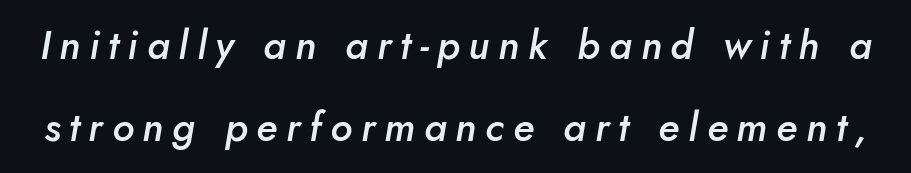
Set as a demibold, roughly 600 on the weight scale. Spacing between characters has been opened up far beyond the box default. Think of a printed novel: that variable character pitch is what you see here. This sample uses an oblique cut, with every glyph tilted off the vertical. This rendering features lettering with no underline.
